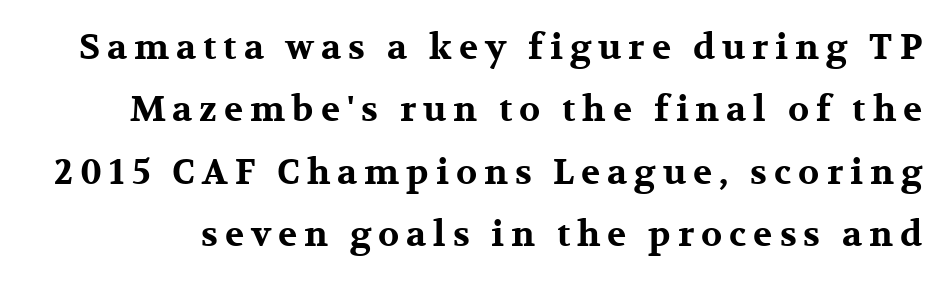
The image shows 35 px bold, wide serif type, upright; set line spacing 1.78x, unusually wide letter spacing (+0.2 em), not underlined; medium stroke contrast and a medium x-height.
